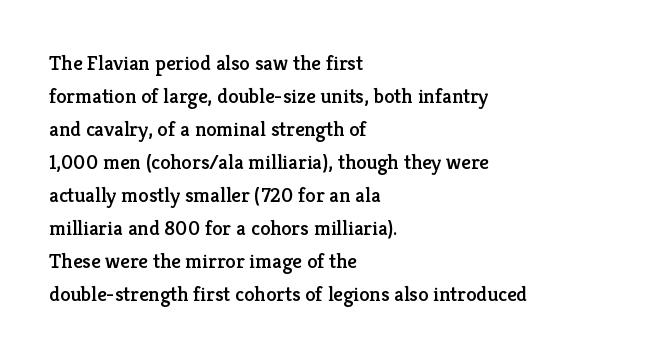
The image shows 21 px text type, upright; set left-aligned, normal line spacing (1.57x), normal letter spacing, not underlined.
